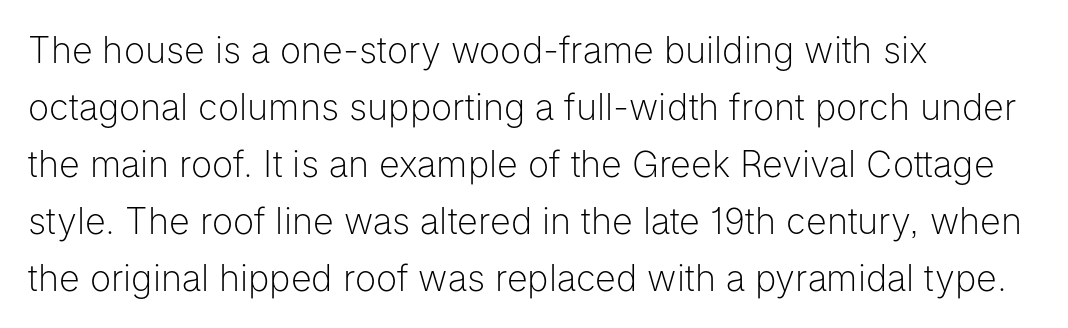
The image shows 36 px light sans-serif type, upright; set left-aligned, normal line spacing (1.58x), normal letter spacing, not underlined; low stroke contrast and a medium x-height.
